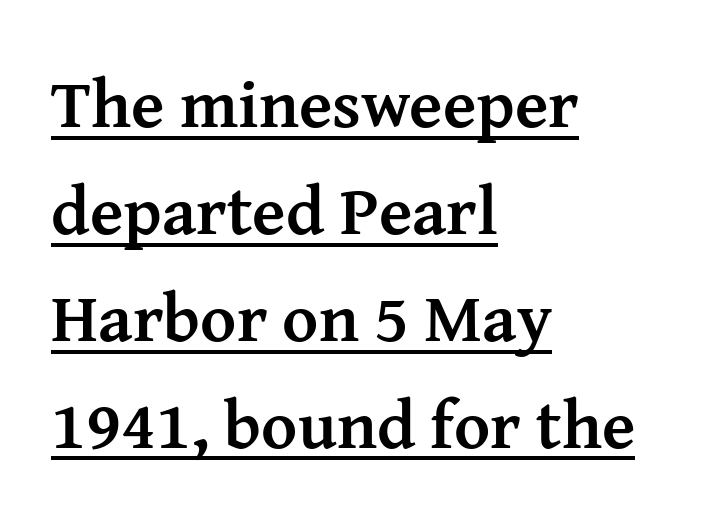
The image shows 69 px semibold serif type, upright; set left-aligned, normal line spacing (1.55x), normal letter spacing, underlined; medium stroke contrast and a medium x-height.
